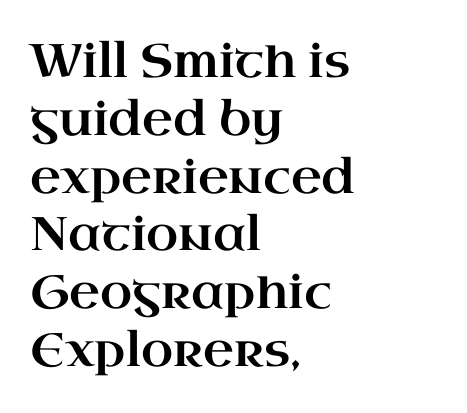
{"serif": "yes", "italic": "no", "width": "wide", "stroke_contrast": "high", "x_height": "small", "monospaced": "no", "underline": "no", "align": "left", "line_spacing_ratio": 1.23, "letter_spacing": "normal", "letter_spacing_em": 0.0, "glyph_px": 47}
